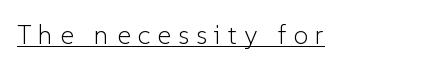
The image shows 27 px text type, upright; set unusually wide letter spacing (+0.26 em), underlined.
